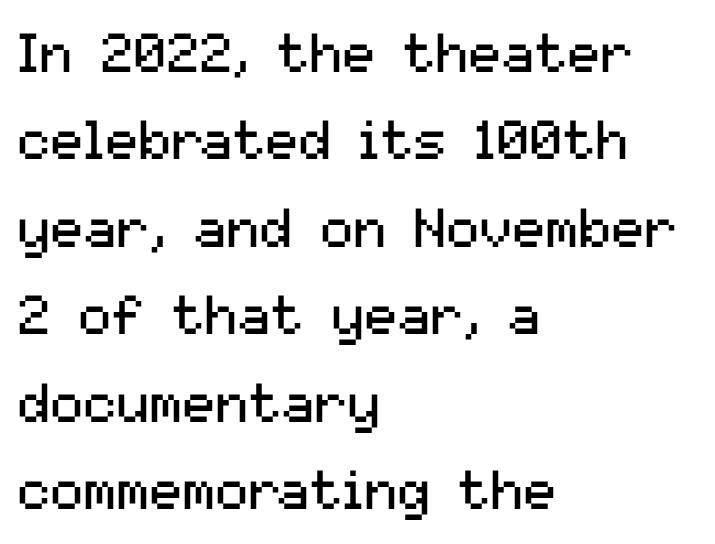
The image shows 55 px regular-weight sans-serif type, upright; set left-aligned, normal line spacing (1.59x), normal letter spacing, not underlined; medium stroke contrast and a medium x-height.
